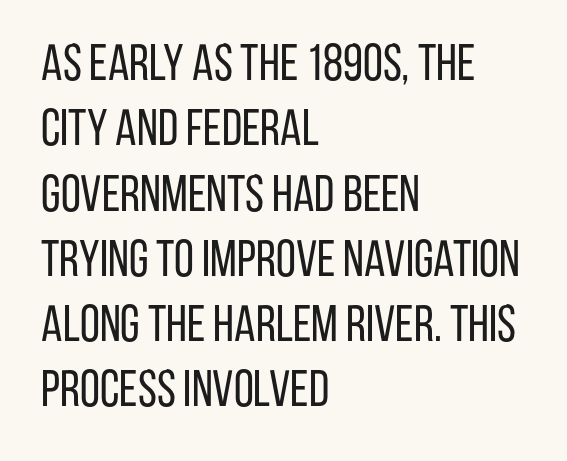
The font sits on the lighter half of the weight spectrum, regular included. Layout note: lines flush left. Letterform terminals end flat and unadorned throughout the passage. What stands out about the letter spacing? Nothing — it is the standard amount.
